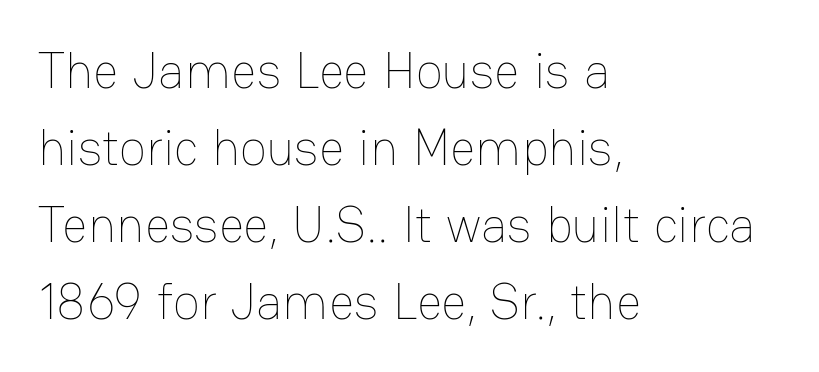
{"italic": "no", "bold": "no", "weight": "thin", "width": "normal", "stroke_contrast": "low", "x_height": "medium", "monospaced": "no", "underline": "no", "align": "left", "line_spacing": "normal", "line_spacing_ratio": 1.54, "letter_spacing": "normal", "letter_spacing_em": 0.0, "glyph_px": 50}
